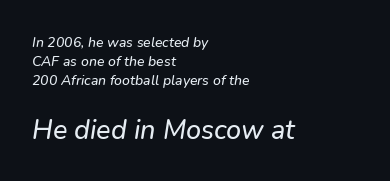
The image shows 27 px text type, italic (leaning right); set left-aligned, normal line spacing (1.36x), normal letter spacing, not underlined; the second (bottom) block is 1.93x larger.
